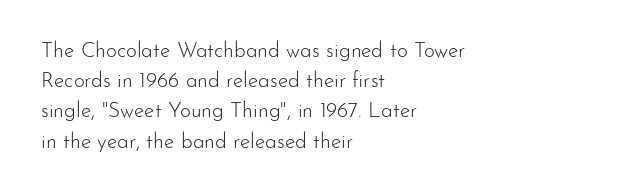
Regarding leading, the lines here are spaced in the standard way. Underline: absent. A classic flush-left, rag-right setting is used for this passage. Every character sits straight up, as roman type does.
